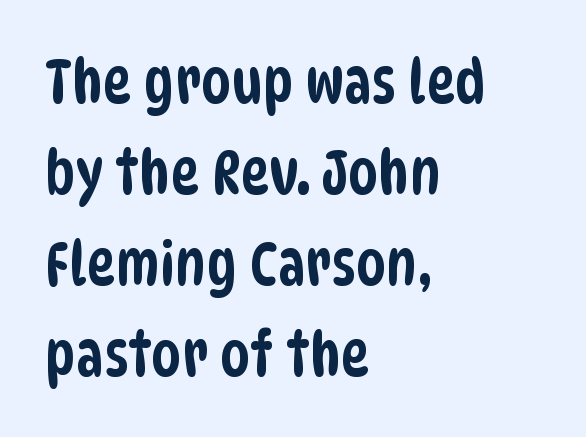
The image shows 61 px condensed sans-serif type; set left-aligned, normal line spacing (1.49x), normal letter spacing, not underlined; low stroke contrast and a large x-height.
